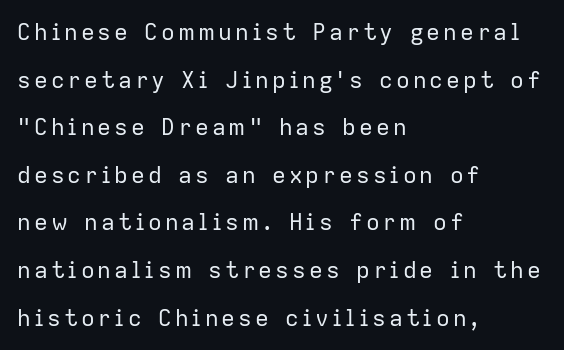
Q: Is the text bold? A: No.
Q: Is the text italic (slanted)? A: No, it is upright.
Q: Is the text underlined? A: No.
Q: How is the paragraph aligned? A: Left-aligned.
Q: Is the spacing between lines tight, normal or loose? A: Loose.
